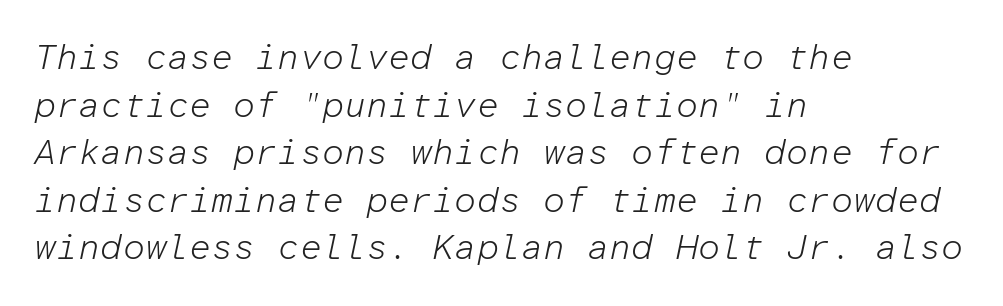
The image shows 35 px light type, italic (leaning right), monospaced; set left-aligned, normal line spacing (1.36x), normal letter spacing, not underlined; low stroke contrast and a medium x-height.
